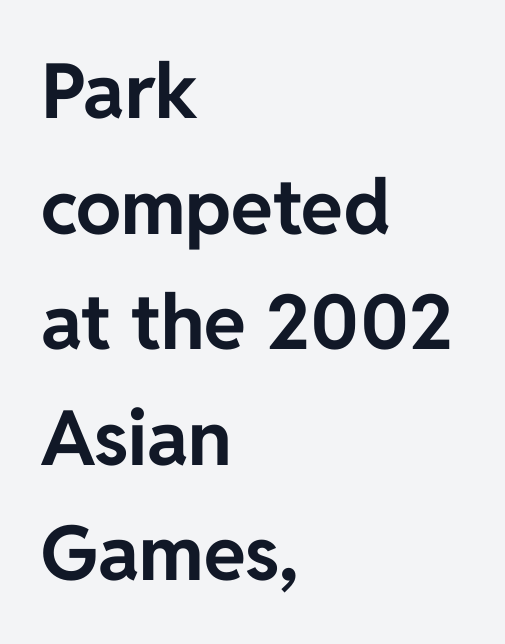
The image shows 76 px bold sans-serif type, upright; set left-aligned, normal line spacing (1.52x), normal letter spacing, not underlined; low stroke contrast and a medium x-height.
